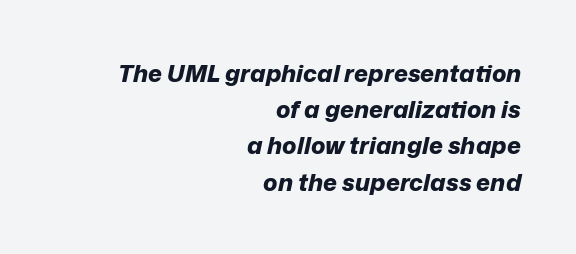
{"italic": "yes", "lean": "right", "slant_degrees": 12, "bold": "yes", "underline": "no", "align": "right", "line_spacing": "normal", "line_spacing_ratio": 1.51, "letter_spacing": "normal", "letter_spacing_em": 0.0, "glyph_px": 24}
